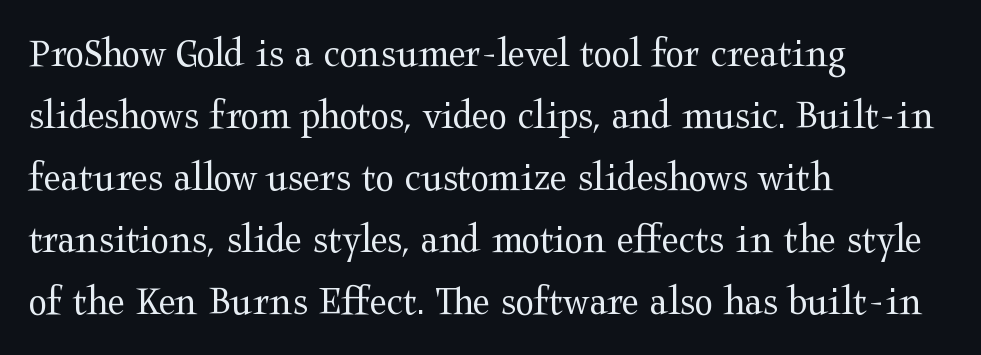
Caption: standard tracking, unaltered. The glyphs in this specimen are seriffed. The passage shown is typed in a proportional face where columns would drift. Left-aligned paragraph, ragged on the right. The strokes carry an ordinary text weight at most. The words here are not underlined.
